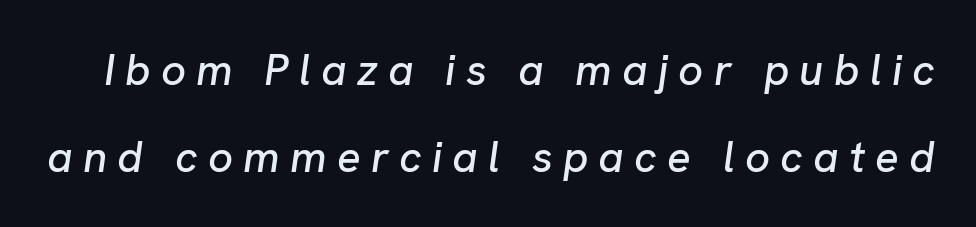
The image shows 44 px text type, italic (leaning right); set loose line spacing (1.97x), unusually wide letter spacing (+0.23 em), not underlined; low stroke contrast and a medium x-height.
